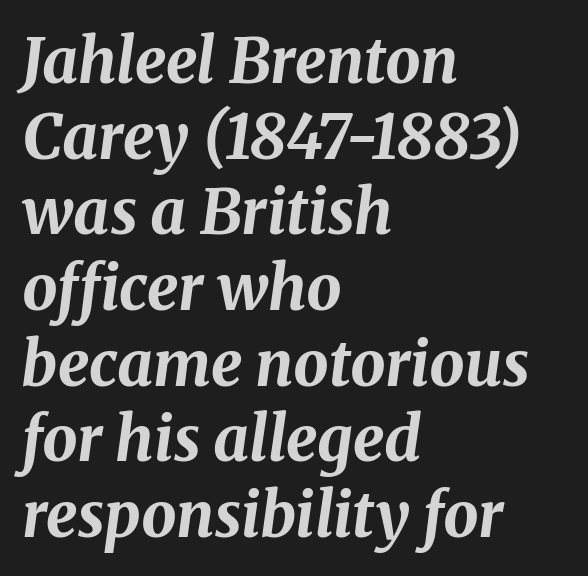
The paragraph shown leans on its left margin. Slanted lettering throughout. Descenders hang freely into open space. In terms of letterspacing, this is plain default setting. The passage shown is emphatically bold.
